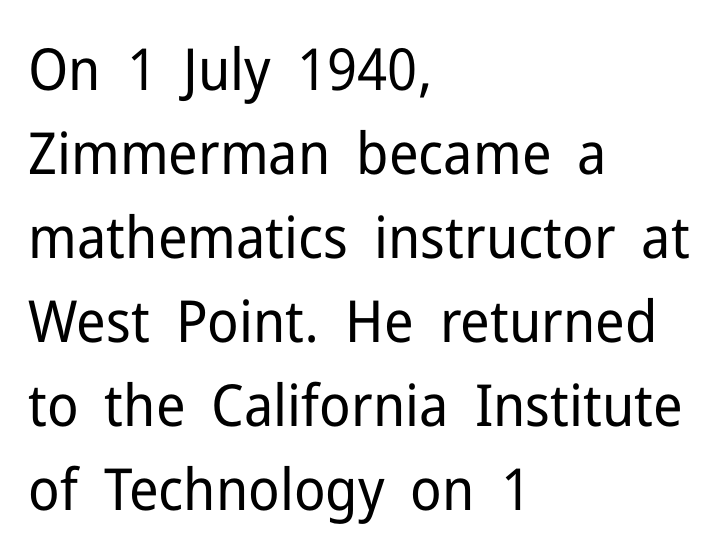
The image shows 58 px regular-weight sans-serif type, upright; set left-aligned, normal line spacing (1.45x), normal letter spacing, not underlined; low stroke contrast and a medium x-height.
